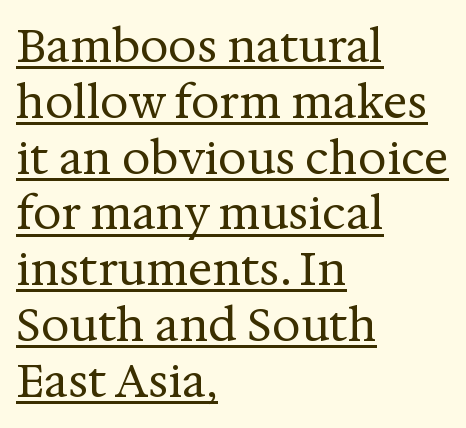
You could not count columns in this text — the font is proportionally spaced. Observe the ordinary spacing: letters are neighbours, not strangers. Italic: no, the glyphs are upright roman. The passage is arranged the way most books set body copy — flush left.
